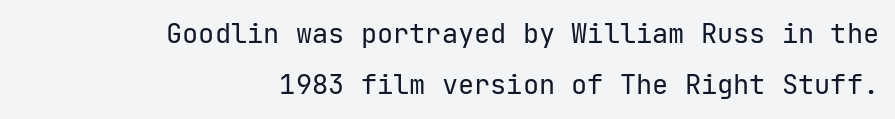
The image shows 27 px text type, upright; set right-aligned, line spacing 1.89x, normal letter spacing, not underlined.
